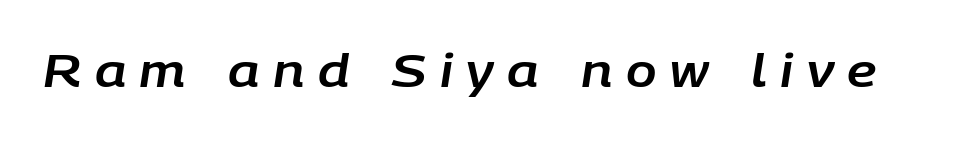
The image shows 45 px text type, italic (leaning right); set unusually wide letter spacing (+0.3 em), not underlined; low stroke contrast and a large x-height.
